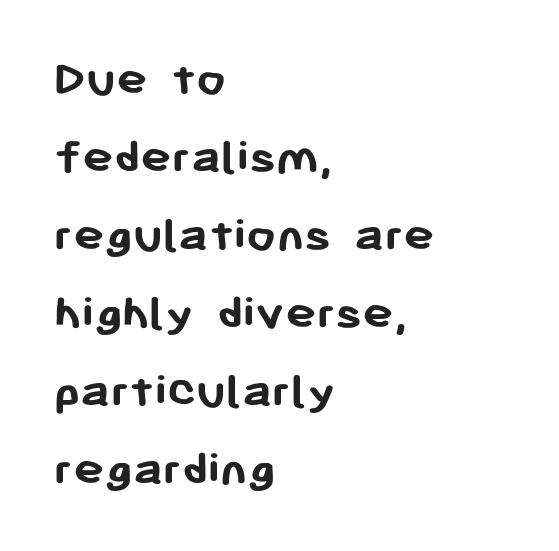
The image shows 52 px semibold sans-serif type, upright; set left-aligned, normal line spacing (1.5x), normal letter spacing, not underlined; low stroke contrast and a medium x-height.
